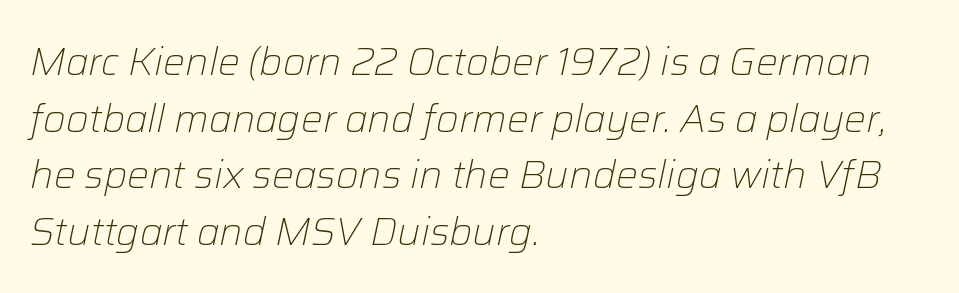
{"italic": "yes", "lean": "right", "slant_degrees": 12, "bold": "no", "weight": "light", "width": "normal", "stroke_contrast": "low", "x_height": "medium", "monospaced": "no", "underline": "no", "align": "left", "line_spacing": "normal", "line_spacing_ratio": 1.45, "letter_spacing": "normal", "letter_spacing_em": 0.0, "glyph_px": 39}
